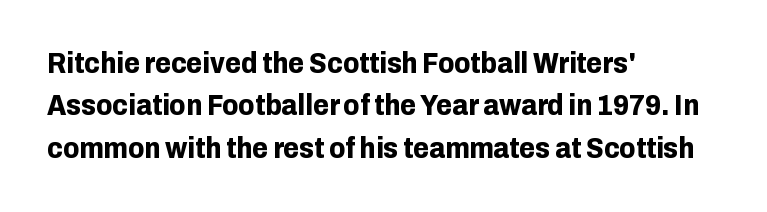
Honestly, the letter spacing is just normal — you wouldn't notice it. When letters stand straight like this, we call the style roman or upright. Unlike a traditional serif, this face leaves its strokes unadorned. The rendering uses natural spacing where letterforms have individual widths.
